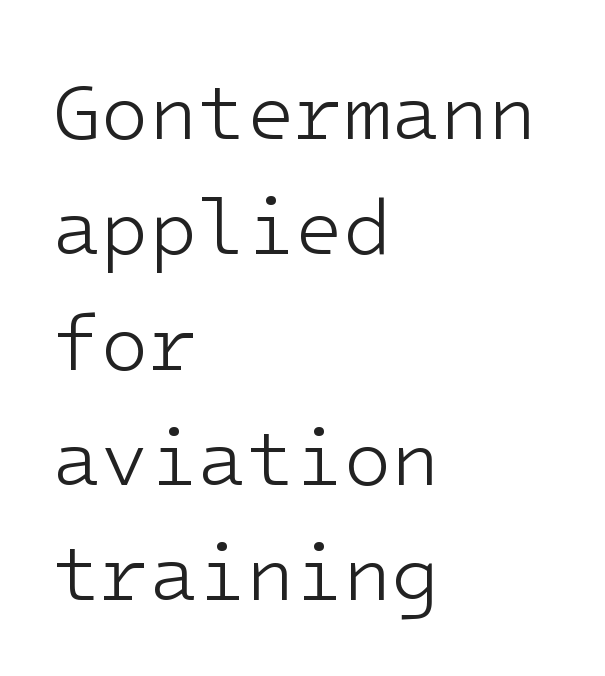
{"serif": "no", "italic": "no", "bold": "no", "weight": "light", "width": "normal", "stroke_contrast": "low", "x_height": "medium", "underline": "no", "align": "left", "line_spacing": "normal", "line_spacing_ratio": 1.46, "letter_spacing": "normal", "letter_spacing_em": 0.0, "glyph_px": 79}
